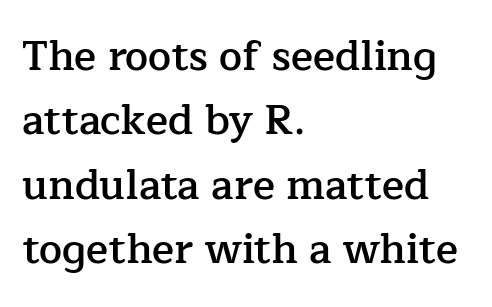
The horizontal fit of the characters is conventional and even. Is this a fixed-width face? No — the glyphs have proportional, varying widths. Upright lettering throughout. The passage shown is typeset with a serif family. The baseline area is clear.
